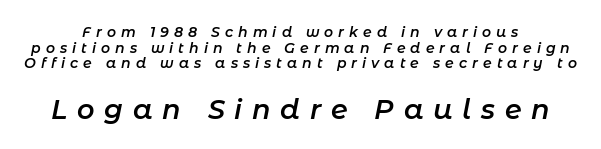
{"italic": "yes", "lean": "right", "slant_degrees": 11, "bold": "semi", "underline": "no", "align": "center", "line_spacing": "tight", "line_spacing_ratio": 1.12, "letter_spacing": "wide", "letter_spacing_em": 0.36, "larger_block": "second", "size_ratio": 1.93, "glyph_px": 27}
